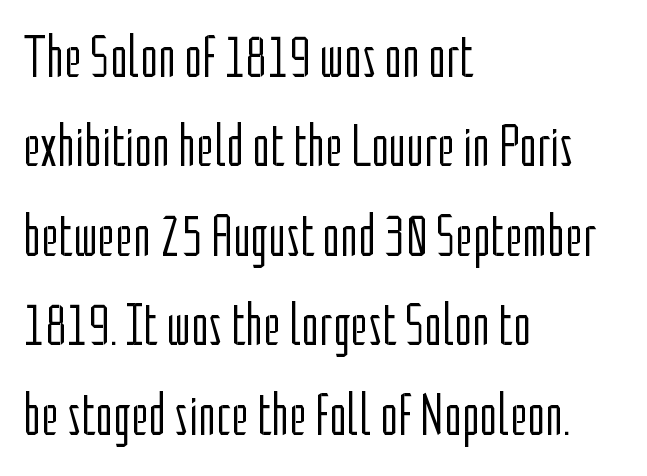
Q: Is the text bold? A: No.
Q: Is the text italic (slanted)? A: No, it is upright.
Q: Is the typeface a serif or a sans-serif typeface? A: Sans-serif.
Q: Is the text underlined? A: No.
Q: How is the paragraph aligned? A: Left-aligned.
Q: Is the spacing between letters normal or unusually wide? A: Normal.
Q: Is the spacing between lines tight, normal or loose? A: Normal.
Q: Width (condensed, normal, or wide)? A: Condensed.
Q: Stroke contrast? A: Low.
Q: x-height? A: Medium.
Q: Monospaced? A: No.
